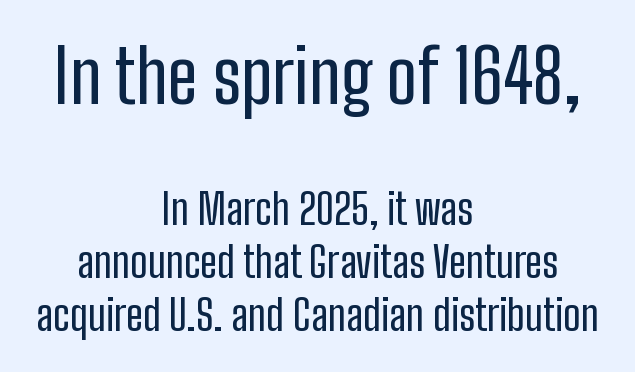
The image shows 74 px condensed sans-serif type, upright; set centered, normal line spacing (1.26x), normal letter spacing, not underlined; the first (top) block is 1.76x larger; low stroke contrast and a medium x-height.
